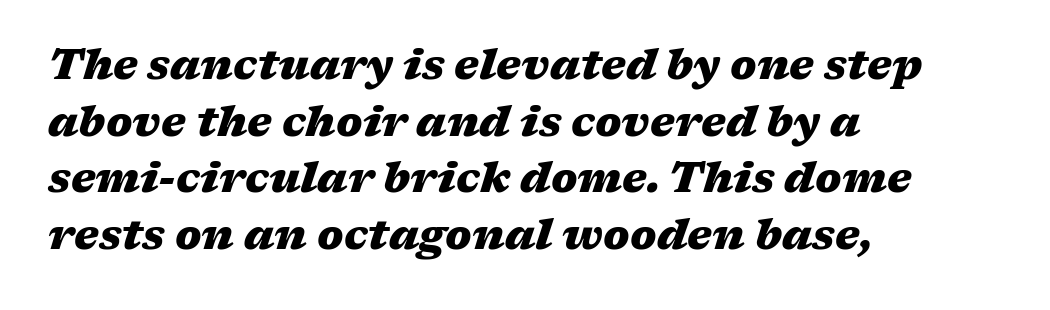
The line-height multiplier appears to be the usual default. These lines carry a lot of weight — the face is fully bold. Each letter keeps its own natural width here, so spacing adapts to shape. Look at the tracking — it's just the regular setting, nothing added.
